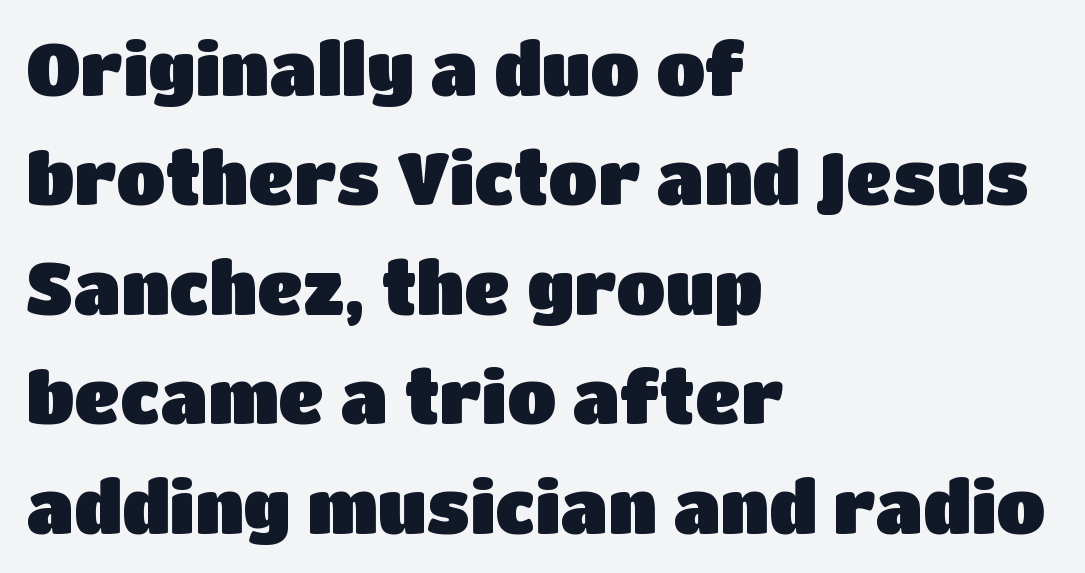
The image shows 72 px sans-serif type, upright; set left-aligned, normal line spacing (1.52x), normal letter spacing, not underlined; low stroke contrast and a large x-height.
